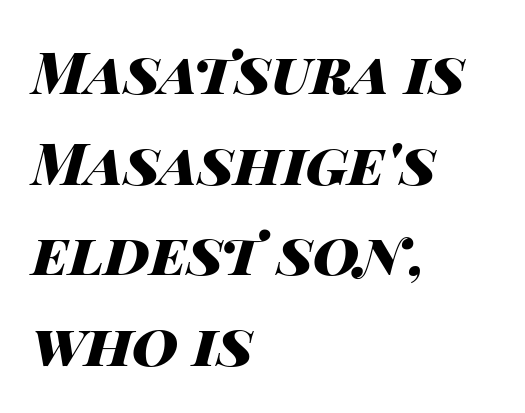
The image shows 57 px heavy, wide type, italic (leaning right); set left-aligned, normal line spacing (1.59x), normal letter spacing, not underlined; high stroke contrast and a large x-height.
